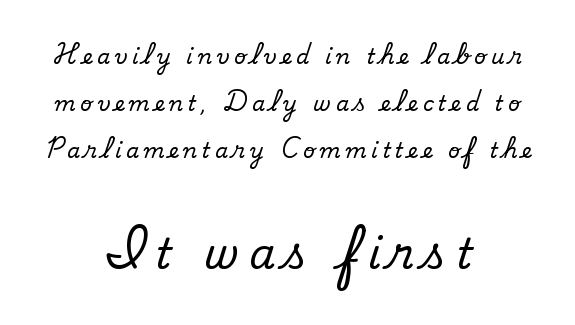
The image shows 42 px regular-weight sans-serif type; set centered, loose line spacing (2.23x), unusually wide letter spacing (+0.23 em), not underlined; the second (bottom) block is 2.0x larger; low stroke contrast and a small x-height.
